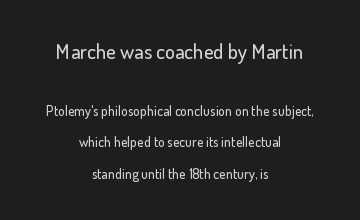
{"italic": "no", "underline": "no", "align": "center", "line_spacing": "loose", "line_spacing_ratio": 2.24, "letter_spacing": "normal", "letter_spacing_em": 0.0, "larger_block": "first", "size_ratio": 1.5, "glyph_px": 21}
